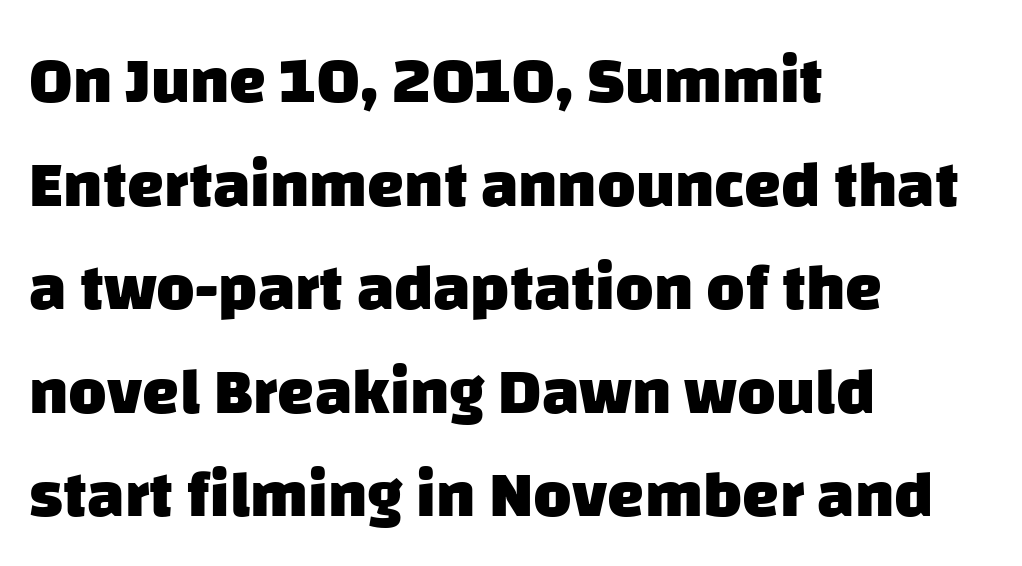
The image shows 66 px heavy sans-serif type; set left-aligned, normal line spacing (1.57x), normal letter spacing, not underlined; low stroke contrast and a large x-height.
